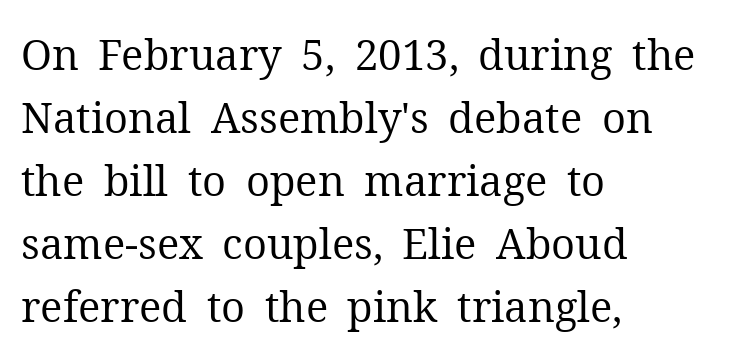
The image shows 42 px regular-weight serif type, upright; set left-aligned, normal line spacing (1.5x), normal letter spacing, not underlined; medium stroke contrast and a medium x-height.
